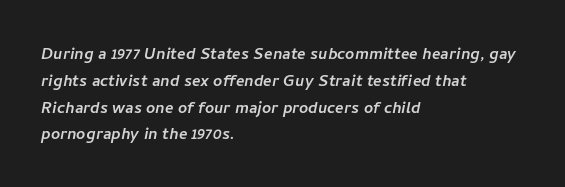
The image shows 20 px text type; set left-aligned, normal line spacing (1.34x), normal letter spacing, not underlined.
